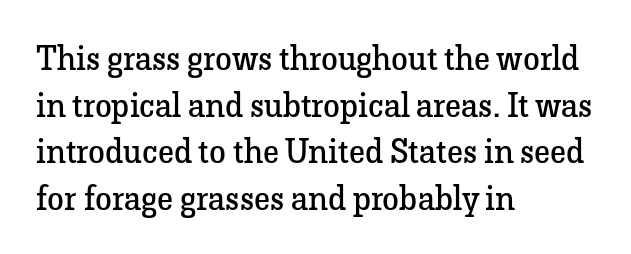
{"serif": "yes", "italic": "no", "bold": "no", "weight": "regular", "width": "normal", "stroke_contrast": "low", "x_height": "medium", "monospaced": "no", "underline": "no", "align": "left", "line_spacing": "normal", "line_spacing_ratio": 1.37, "letter_spacing": "normal", "letter_spacing_em": 0.0, "glyph_px": 34}
